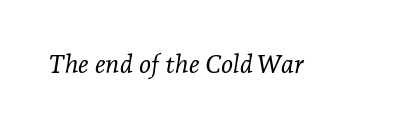
Q: Is the text bold? A: No.
Q: Is the text italic (slanted)? A: Yes, it leans right by about 7 degrees.
Q: Is the text underlined? A: No.
Q: Is the spacing between letters normal or unusually wide? A: Normal.
